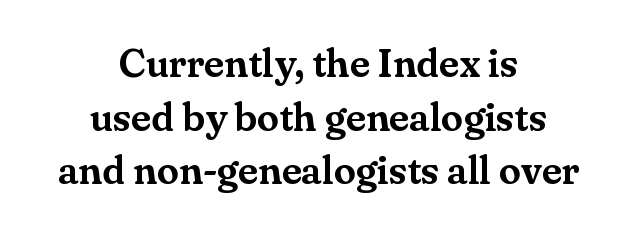
Q: Is the text italic (slanted)? A: No, it is upright.
Q: Is the typeface a serif or a sans-serif typeface? A: Serif.
Q: Is the text underlined? A: No.
Q: How is the paragraph aligned? A: Centered.
Q: Is the spacing between letters normal or unusually wide? A: Normal.
Q: Is the spacing between lines tight, normal or loose? A: Normal.
Q: Width (condensed, normal, or wide)? A: Normal.
Q: Stroke contrast? A: Medium.
Q: x-height? A: Small.
Q: Monospaced? A: No.
